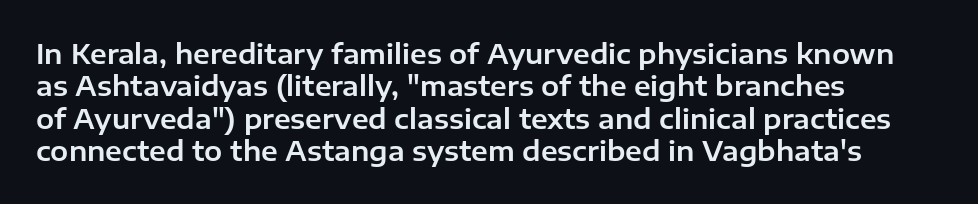
{"italic": "no", "underline": "no", "align": "left", "line_spacing_ratio": 1.2, "letter_spacing": "normal", "letter_spacing_em": 0.0, "glyph_px": 27}
